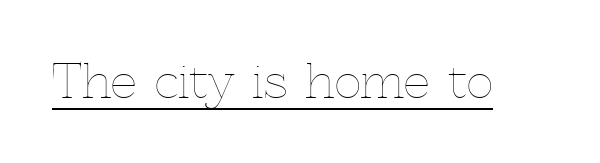
The image shows 46 px thin type, upright; set normal letter spacing, underlined; a medium x-height.
